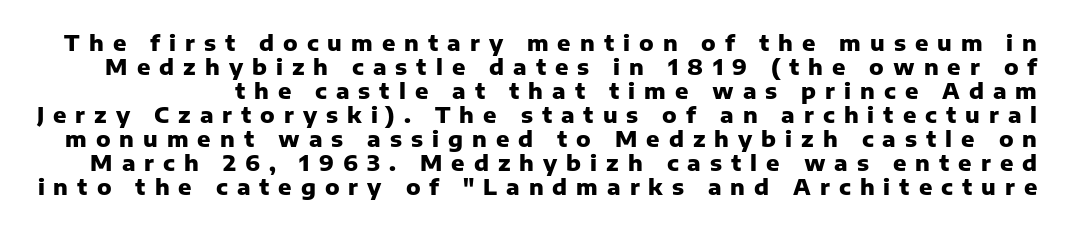
Q: Is the text bold? A: Yes.
Q: Is the text italic (slanted)? A: No, it is upright.
Q: Is the text underlined? A: No.
Q: Is the spacing between letters normal or unusually wide? A: Unusually wide.
Q: Is the spacing between lines tight, normal or loose? A: Tight.
